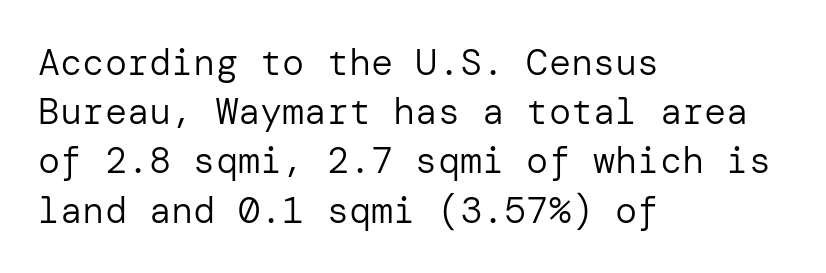
Q: Is the text bold? A: No.
Q: Is the text italic (slanted)? A: No, it is upright.
Q: Is the typeface a serif or a sans-serif typeface? A: Sans-serif.
Q: Is the text underlined? A: No.
Q: How is the paragraph aligned? A: Left-aligned.
Q: Is the spacing between letters normal or unusually wide? A: Normal.
Q: Is the spacing between lines tight, normal or loose? A: Normal.
Q: Width (condensed, normal, or wide)? A: Normal.
Q: Stroke contrast? A: Low.
Q: x-height? A: Medium.
